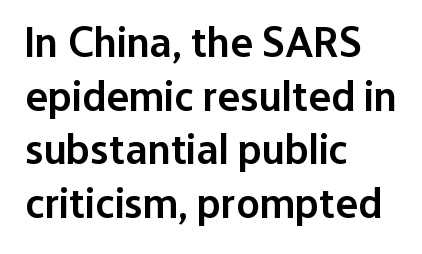
The image shows 43 px semibold sans-serif type, upright; set left-aligned, normal line spacing (1.25x), normal letter spacing, not underlined; low stroke contrast and a medium x-height.
